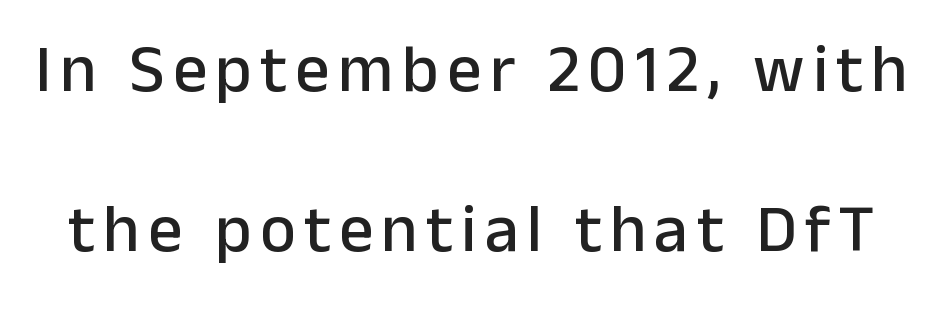
Q: Is the text italic (slanted)? A: No, it is upright.
Q: Is the typeface a serif or a sans-serif typeface? A: Sans-serif.
Q: Is the text underlined? A: No.
Q: Is the spacing between lines tight, normal or loose? A: Loose.
Q: Width (condensed, normal, or wide)? A: Normal.
Q: Stroke contrast? A: Low.
Q: x-height? A: Medium.
Q: Monospaced? A: No.
